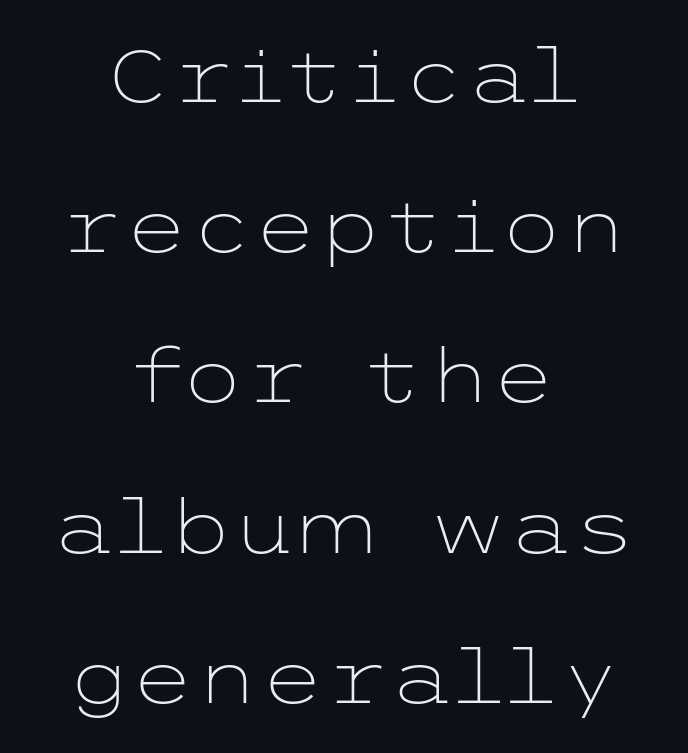
What's the leading like? Stretched, with rows far apart. The type family on display is of the sans-serif kind. The space directly below the letters is spotless. Characters follow at the spacing the type designer built in.
